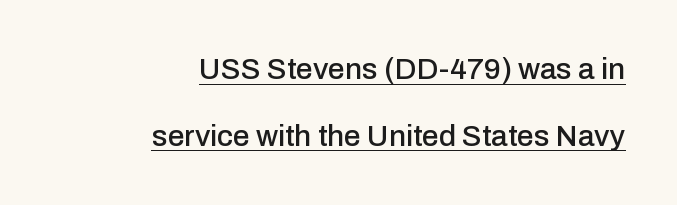
A continuous stroke trails under the words, as in a hyperlink. The rendering anchors every line to the right-hand side. Look at the tracking — it's just the regular setting, nothing added. The letters advance in unequal steps, a hallmark of proportional type. This is roman type, the default non-slanted kind. Students, observe: this is what heavily led, spacious text looks like.
